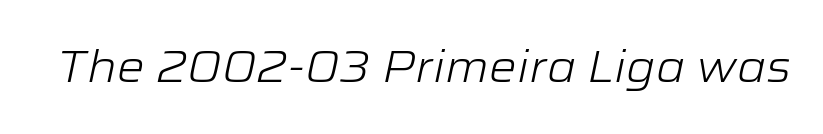
The image shows 44 px light, wide type, italic (leaning right); set normal letter spacing, not underlined; low stroke contrast and a medium x-height.
